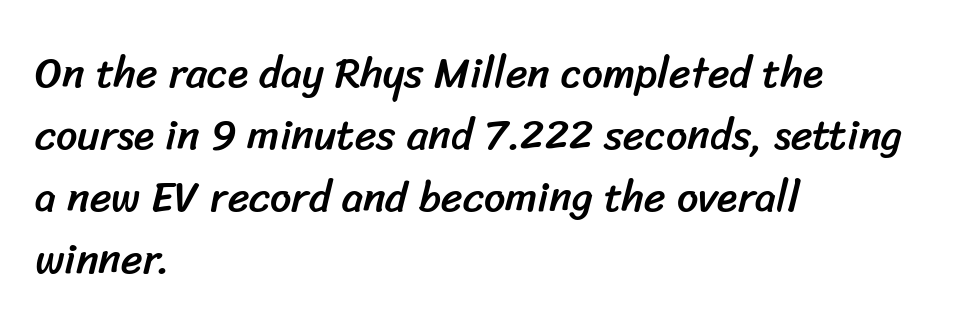
{"serif": "no", "width": "normal", "stroke_contrast": "low", "x_height": "medium", "monospaced": "no", "underline": "no", "align": "left", "line_spacing": "normal", "line_spacing_ratio": 1.48, "letter_spacing": "normal", "letter_spacing_em": 0.0, "glyph_px": 42}
